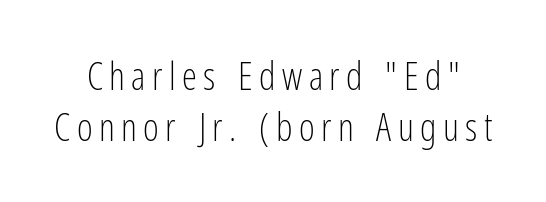
Q: Is the text bold? A: No.
Q: Is the text italic (slanted)? A: No, it is upright.
Q: Is the typeface a serif or a sans-serif typeface? A: Sans-serif.
Q: Is the text underlined? A: No.
Q: Is the spacing between lines tight, normal or loose? A: Normal.
Q: Width (condensed, normal, or wide)? A: Condensed.
Q: Stroke contrast? A: Low.
Q: x-height? A: Medium.
Q: Monospaced? A: No.
